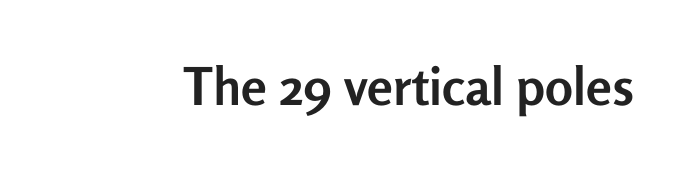
Q: Is the text bold? A: Yes.
Q: Is the text italic (slanted)? A: No, it is upright.
Q: Is the typeface a serif or a sans-serif typeface? A: Sans-serif.
Q: Is the text underlined? A: No.
Q: Is the spacing between letters normal or unusually wide? A: Normal.
Q: Width (condensed, normal, or wide)? A: Normal.
Q: Stroke contrast? A: Low.
Q: x-height? A: Medium.
Q: Monospaced? A: No.
